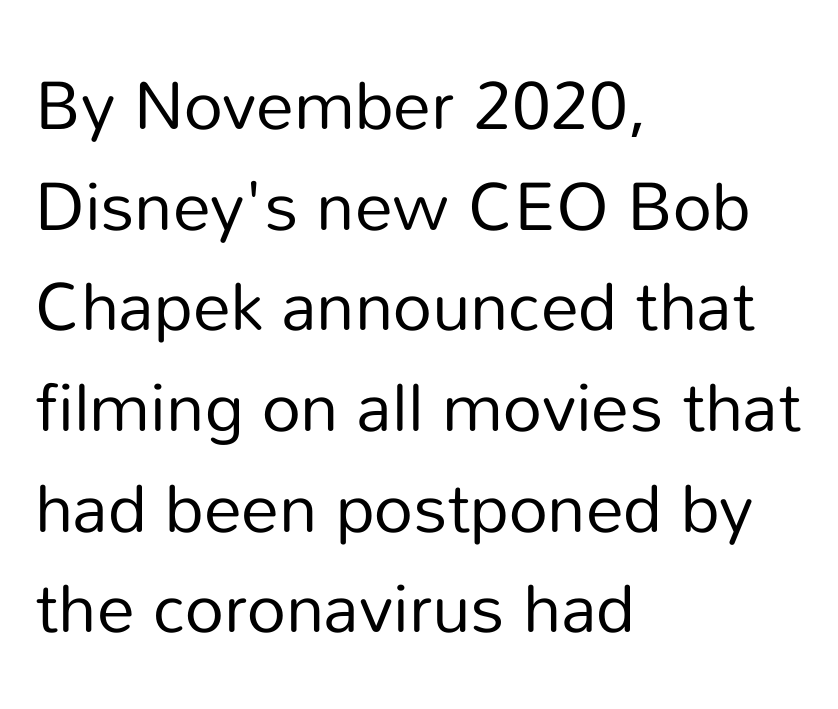
The image shows 68 px regular-weight sans-serif type, upright; set left-aligned, normal line spacing (1.48x), normal letter spacing, not underlined; low stroke contrast and a medium x-height.
